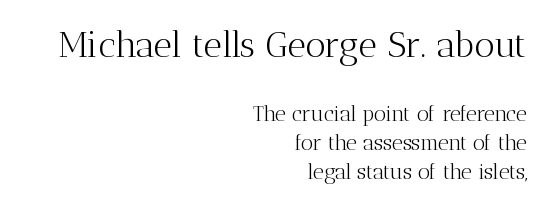
A light-to-regular cut is what we see here. In terms of letterspacing, this is plain default setting. The rendering shows small feet on the letterforms — a serif design. Quick note: underline off. One glance says typical: line gaps are just what's usual. Spacing verdict: proportional, widths tailored to each character.
